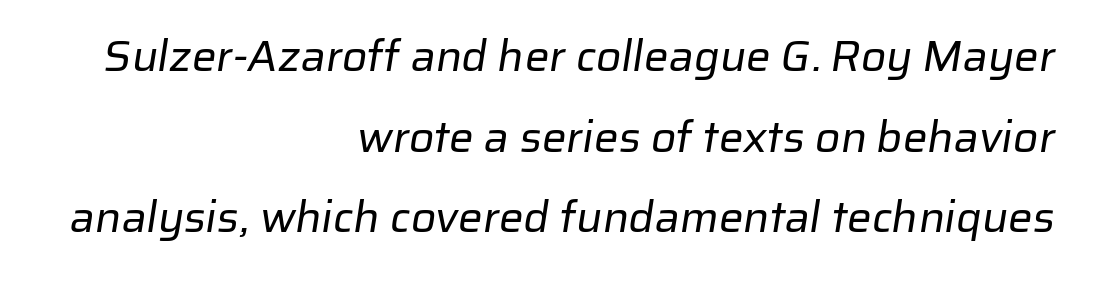
Note: no serifs on the glyphs. Letters have the restrained weight of plain body copy at most. Beneath every word, the page is bare. Every row of glyphs terminates at an identical x-position on the right.
